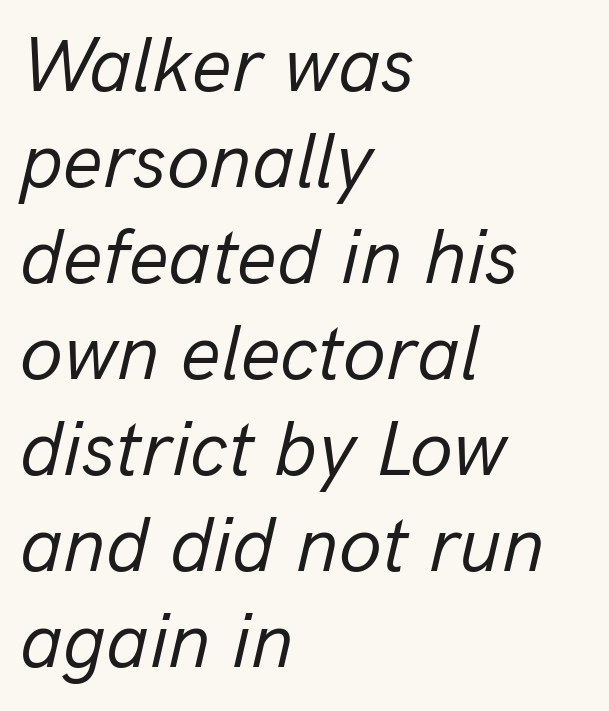
The image shows 78 px regular-weight type, italic (leaning right); set left-aligned, line spacing 1.23x, normal letter spacing, not underlined; low stroke contrast and a medium x-height.
